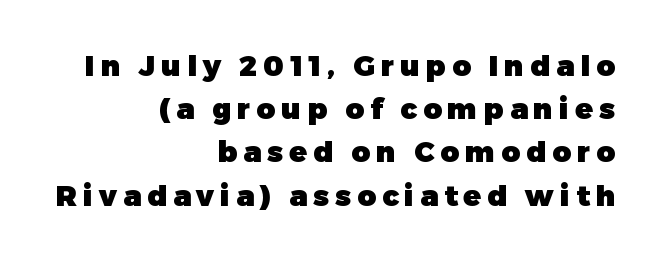
{"serif": "no", "italic": "no", "bold": "yes", "weight": "heavy", "width": "normal", "stroke_contrast": "low", "x_height": "medium", "monospaced": "no", "underline": "no", "align": "right", "line_spacing": "normal", "line_spacing_ratio": 1.49, "letter_spacing": "wide", "letter_spacing_em": 0.21, "glyph_px": 29}
